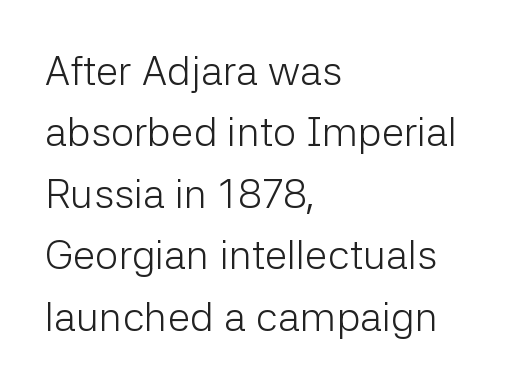
These lines are set flush left with a ragged right edge. Think of a printed novel: that variable character pitch is what you see here. Type without underlining. Interline gaps are of average width in this sample.
